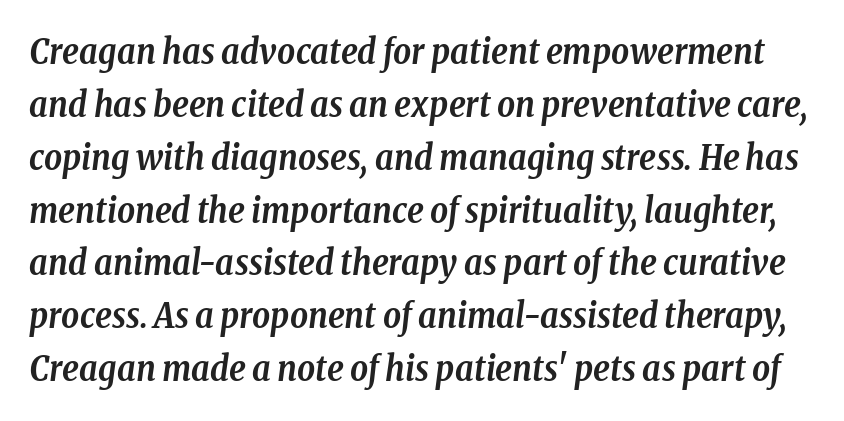
The image shows 35 px semibold, condensed serif type, italic (leaning right); set normal line spacing (1.51x), normal letter spacing, not underlined; low stroke contrast and a medium x-height.
